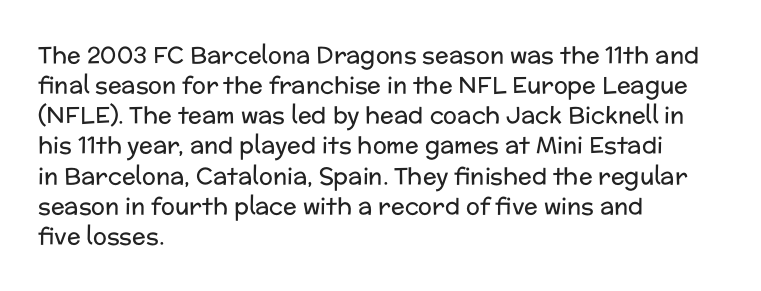
The image shows 23 px text type, upright; set left-aligned, normal line spacing (1.31x), normal letter spacing, not underlined.
